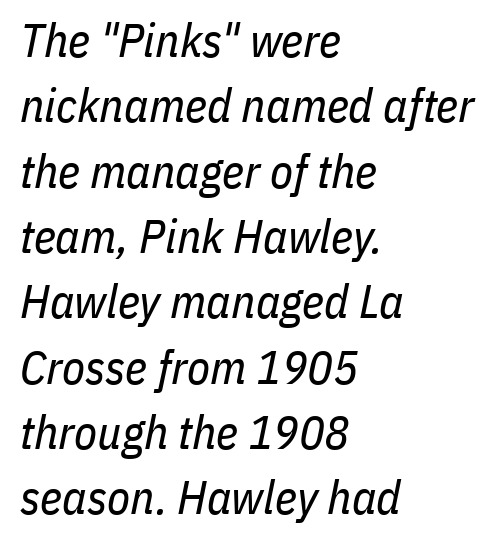
Q: Is the text bold? A: No.
Q: Is the text italic (slanted)? A: Yes, it leans right by about 11 degrees.
Q: Is the text underlined? A: No.
Q: How is the paragraph aligned? A: Left-aligned.
Q: Is the spacing between letters normal or unusually wide? A: Normal.
Q: Is the spacing between lines tight, normal or loose? A: Normal.
Q: Width (condensed, normal, or wide)? A: Condensed.
Q: Stroke contrast? A: Low.
Q: x-height? A: Medium.
Q: Monospaced? A: No.
